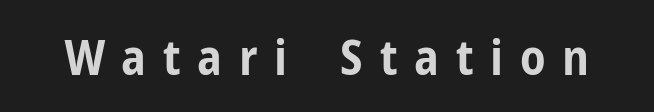
The image shows 49 px bold, condensed sans-serif type, upright; set unusually wide letter spacing (+0.34 em), not underlined; low stroke contrast and a medium x-height.
